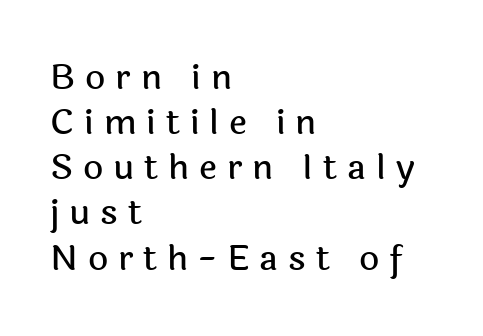
Q: Is the text italic (slanted)? A: No, it is upright.
Q: Is the typeface a serif or a sans-serif typeface? A: Sans-serif.
Q: Is the text underlined? A: No.
Q: How is the paragraph aligned? A: Left-aligned.
Q: Is the spacing between letters normal or unusually wide? A: Unusually wide.
Q: Is the spacing between lines tight, normal or loose? A: Normal.
Q: Width (condensed, normal, or wide)? A: Normal.
Q: x-height? A: Medium.
Q: Monospaced? A: No.
